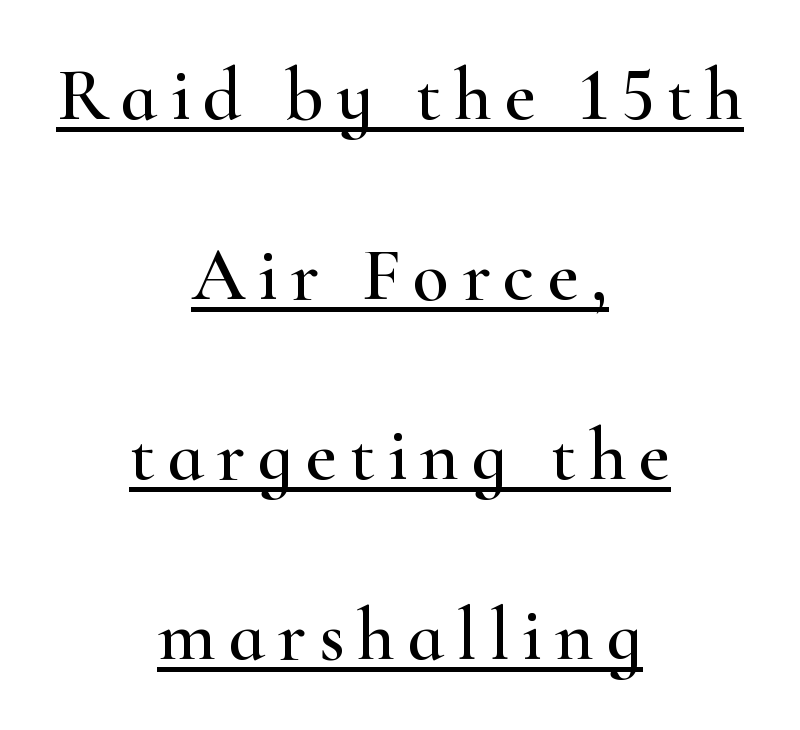
Q: Is the text italic (slanted)? A: No, it is upright.
Q: Is the typeface a serif or a sans-serif typeface? A: Serif.
Q: Is the text underlined? A: Yes.
Q: How is the paragraph aligned? A: Centered.
Q: Is the spacing between lines tight, normal or loose? A: Loose.
Q: Width (condensed, normal, or wide)? A: Wide.
Q: Stroke contrast? A: High.
Q: x-height? A: Small.
Q: Monospaced? A: No.
